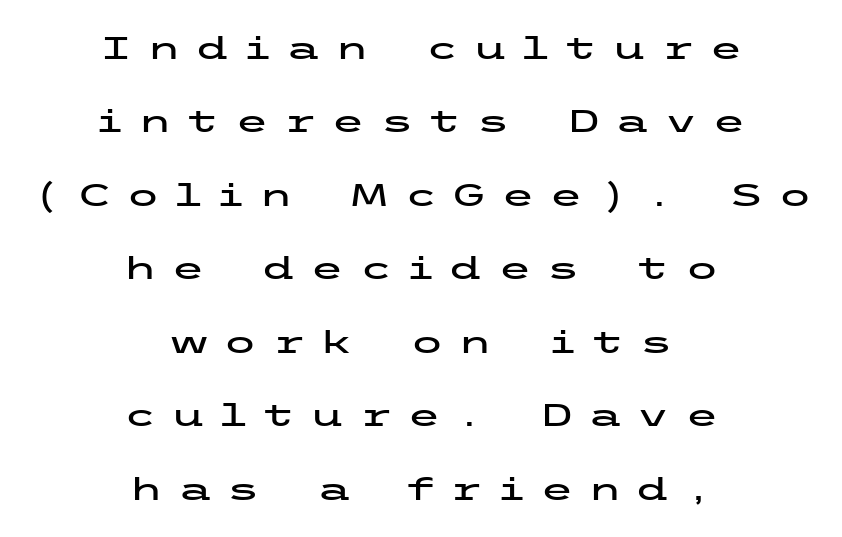
Q: Is the text italic (slanted)? A: No, it is upright.
Q: Is the typeface a serif or a sans-serif typeface? A: Sans-serif.
Q: Is the text underlined? A: No.
Q: How is the paragraph aligned? A: Centered.
Q: Is the spacing between letters normal or unusually wide? A: Unusually wide.
Q: Is the spacing between lines tight, normal or loose? A: Loose.
Q: Width (condensed, normal, or wide)? A: Wide.
Q: Stroke contrast? A: Low.
Q: x-height? A: Medium.
